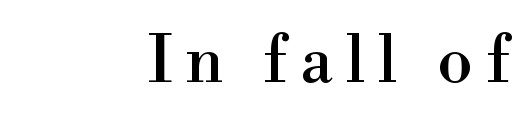
The area under the type is left untouched. Tracking here is generous; glyphs stand well apart from one another. Each line ends at the same right margin while the left side varies. Notice how the stems are strictly vertical — no italics here.
